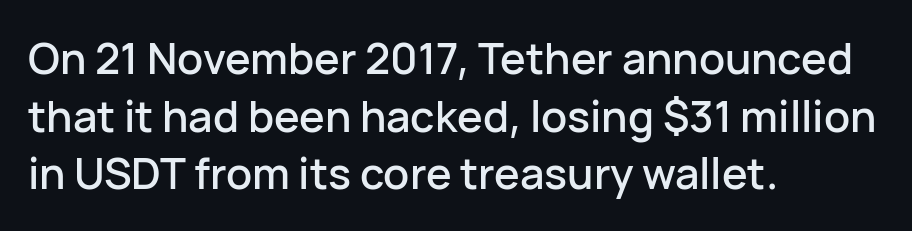
{"serif": "no", "italic": "no", "width": "normal", "stroke_contrast": "low", "x_height": "medium", "monospaced": "no", "underline": "no", "align": "left", "line_spacing": "normal", "line_spacing_ratio": 1.34, "letter_spacing": "normal", "letter_spacing_em": 0.0, "glyph_px": 43}
